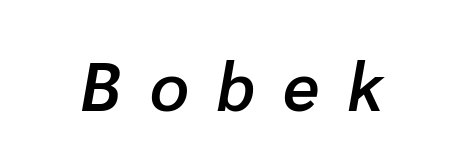
Each letter keeps its own natural width here, so spacing adapts to shape. Unmarked baselines from the first word to the last. Someone cranked the tracking dial way up on this one. The axis of the letterforms is tilted away from vertical. These words are printed semibold, heavier than regular yet not bold.
